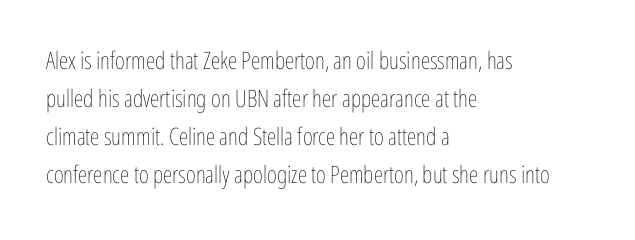
Q: Is the text bold? A: No.
Q: Is the text italic (slanted)? A: No, it is upright.
Q: Is the text underlined? A: No.
Q: How is the paragraph aligned? A: Left-aligned.
Q: Is the spacing between letters normal or unusually wide? A: Normal.
Q: Is the spacing between lines tight, normal or loose? A: Normal.
